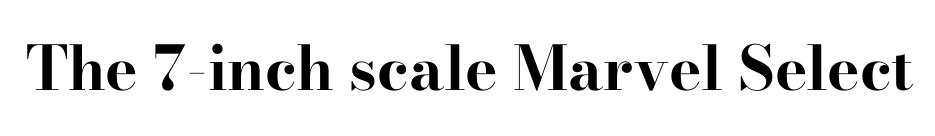
The image shows 61 px bold, wide serif type, upright; set normal letter spacing, not underlined; high stroke contrast and a small x-height.
